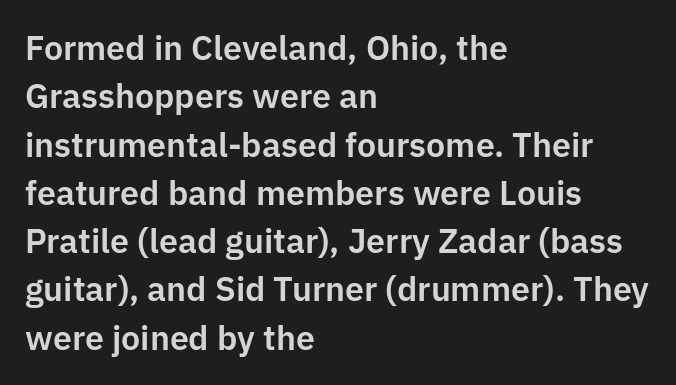
Q: Is the text italic (slanted)? A: No, it is upright.
Q: Is the typeface a serif or a sans-serif typeface? A: Sans-serif.
Q: Is the text underlined? A: No.
Q: How is the paragraph aligned? A: Left-aligned.
Q: Is the spacing between letters normal or unusually wide? A: Normal.
Q: Is the spacing between lines tight, normal or loose? A: Normal.
Q: Width (condensed, normal, or wide)? A: Normal.
Q: Stroke contrast? A: Low.
Q: x-height? A: Medium.
Q: Monospaced? A: No.
